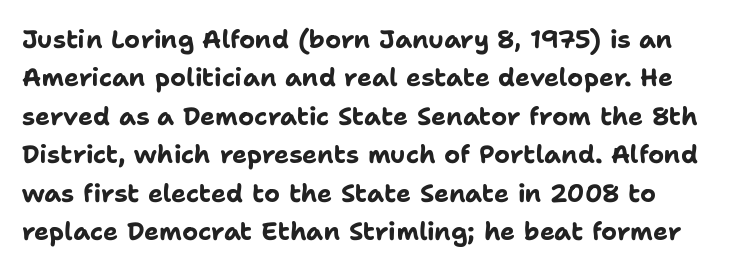
Here the glyphs are tracked normally, forming tight word shapes. Does the weight exceed regular? Yes, all the way to bold. The text block is weighted toward the left margin, trailing off unevenly rightward. Style check: upright. Notice how descenders clear the ascenders below comfortably — that's standard leading. Glance below the letters and you will spot only blank space.
